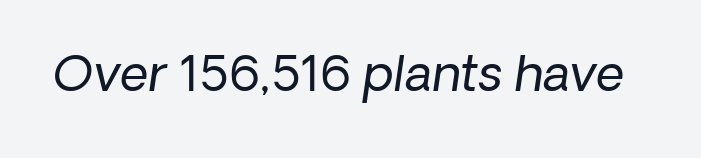
The image shows 49 px regular-weight sans-serif type; set normal letter spacing, not underlined; low stroke contrast and a medium x-height.
